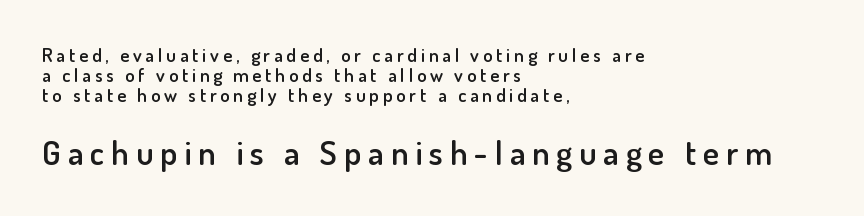
Short and long lines alike share a common starting point at left. Semibold letterforms, between regular and bold. A typesetter would label this face a sans. Visually, the bottom section dominates because its glyphs are scaled up. You could barely slide anything between these rows. Compared with typical body copy, the letter spacing here is much looser.
